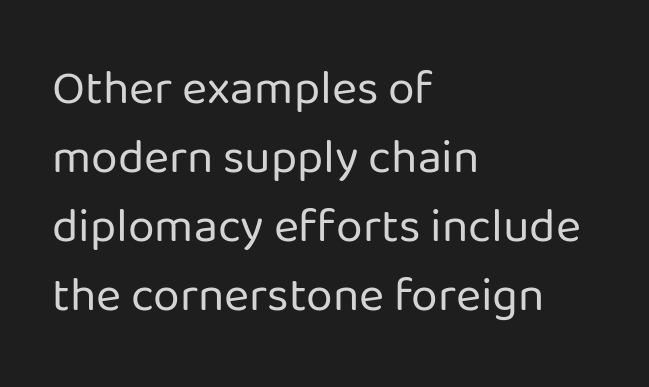
Q: Is the text bold? A: No.
Q: Is the text italic (slanted)? A: No, it is upright.
Q: Is the typeface a serif or a sans-serif typeface? A: Sans-serif.
Q: Is the text underlined? A: No.
Q: How is the paragraph aligned? A: Left-aligned.
Q: Is the spacing between letters normal or unusually wide? A: Normal.
Q: Is the spacing between lines tight, normal or loose? A: Normal.
Q: Width (condensed, normal, or wide)? A: Normal.
Q: Stroke contrast? A: Low.
Q: x-height? A: Medium.
Q: Monospaced? A: No.
